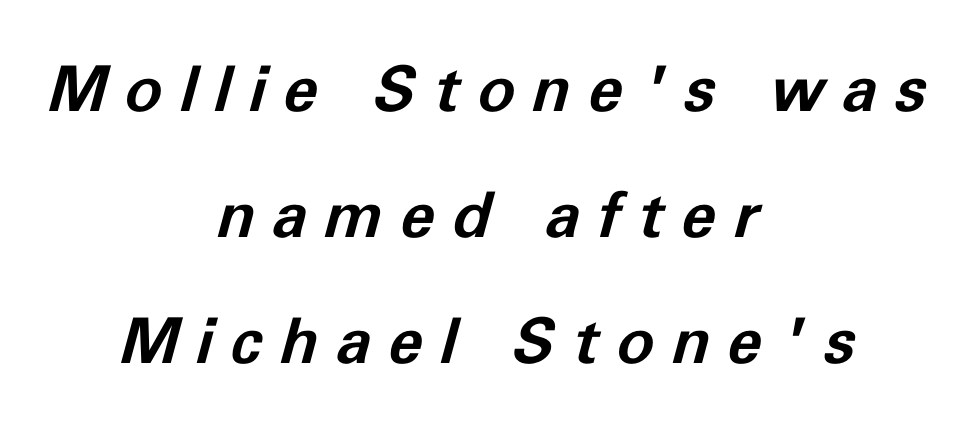
Q: Is the text bold? A: Yes.
Q: Is the text italic (slanted)? A: Yes, it leans right by about 11 degrees.
Q: Is the text underlined? A: No.
Q: How is the paragraph aligned? A: Centered.
Q: Is the spacing between letters normal or unusually wide? A: Unusually wide.
Q: Is the spacing between lines tight, normal or loose? A: Loose.
Q: Width (condensed, normal, or wide)? A: Normal.
Q: Stroke contrast? A: Low.
Q: x-height? A: Medium.
Q: Monospaced? A: No.
